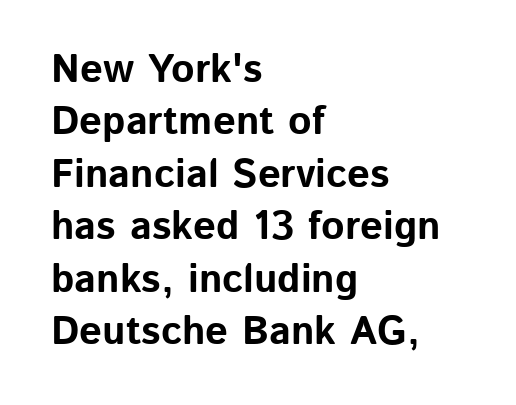
What kind of face is this? One without serifs — a sans. The strip under each line holds only bare page. The typesetter chose a ragged-right arrangement here. You could call the tracking neutral — neither tight nor loose. Ordinary non-slanted type is in use. Emphasis by weight is at full strength: bold.
